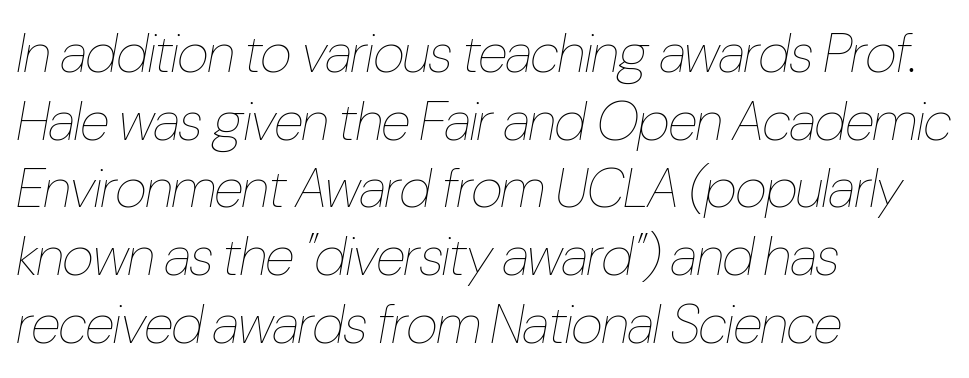
Vertical stems look standard width or narrower in stroke. Words appear dense and cohesive because spacing is normal. Do the characters align in a grid? No, the font is proportional. These lines were composed using italics. The ragged edge is on the right, which tells us the setting is flush left.
